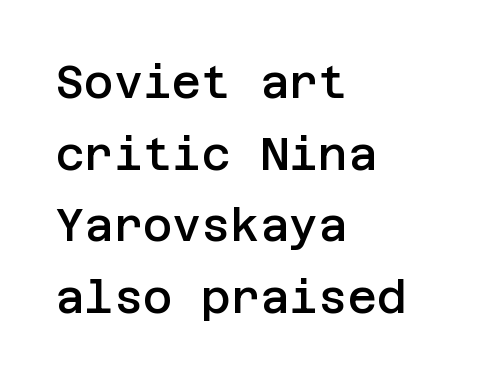
The image shows 45 px semibold sans-serif type, upright; set left-aligned, normal line spacing (1.59x), normal letter spacing, not underlined; low stroke contrast and a large x-height.
